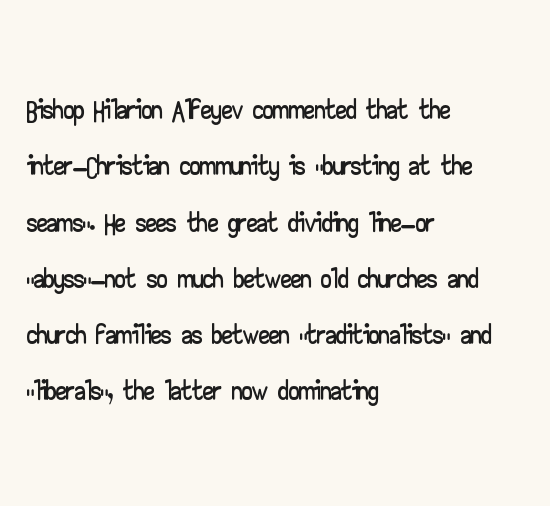
The image shows 42 px wide sans-serif type, upright; set left-aligned, normal line spacing (1.34x), normal letter spacing, not underlined; low stroke contrast and a small x-height.
